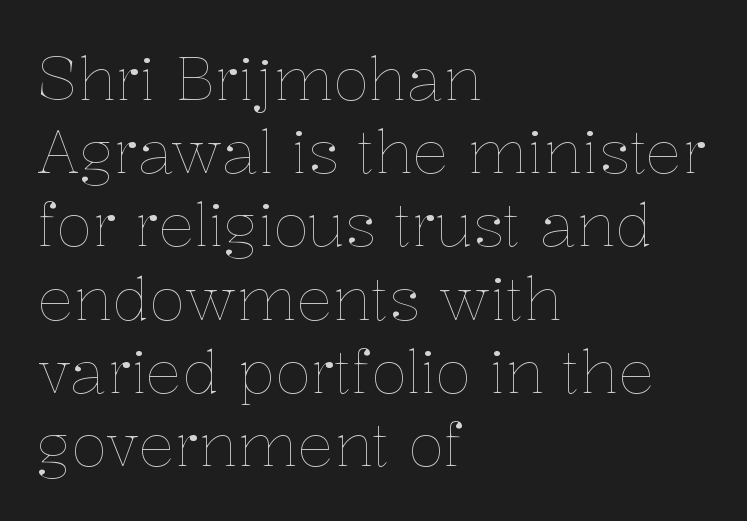
Q: Is the text bold? A: No.
Q: Is the text italic (slanted)? A: No, it is upright.
Q: Is the text underlined? A: No.
Q: How is the paragraph aligned? A: Left-aligned.
Q: Is the spacing between letters normal or unusually wide? A: Normal.
Q: Width (condensed, normal, or wide)? A: Normal.
Q: Stroke contrast? A: Low.
Q: x-height? A: Medium.
Q: Monospaced? A: No.
